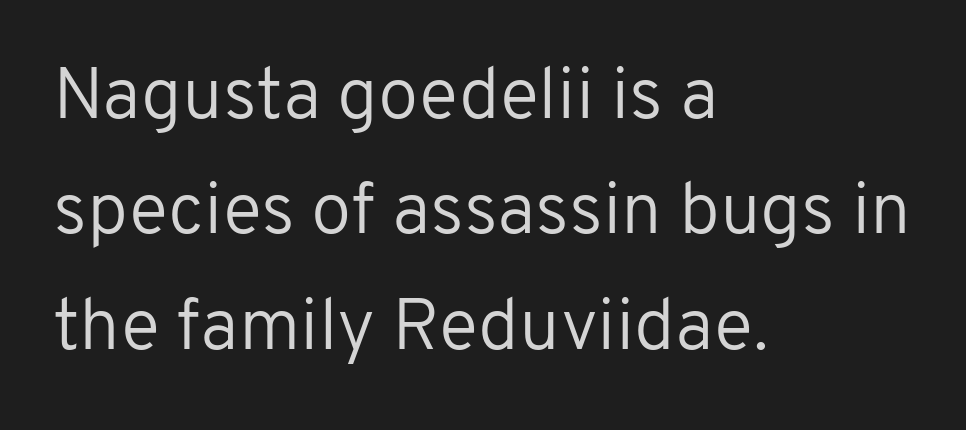
Q: Is the text bold? A: No.
Q: Is the text italic (slanted)? A: No, it is upright.
Q: Is the typeface a serif or a sans-serif typeface? A: Sans-serif.
Q: Is the text underlined? A: No.
Q: How is the paragraph aligned? A: Left-aligned.
Q: Is the spacing between letters normal or unusually wide? A: Normal.
Q: Is the spacing between lines tight, normal or loose? A: Normal.
Q: Width (condensed, normal, or wide)? A: Normal.
Q: Stroke contrast? A: Low.
Q: x-height? A: Medium.
Q: Monospaced? A: No.
